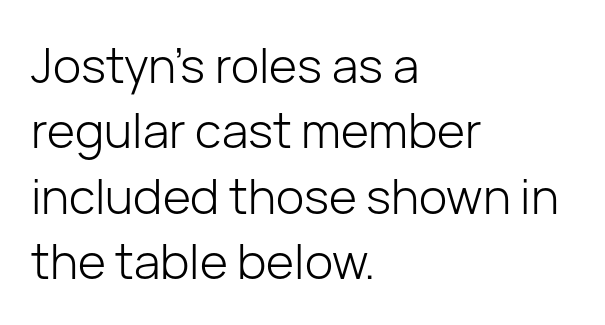
The image shows 48 px light sans-serif type, upright; set left-aligned, normal line spacing (1.36x), normal letter spacing, not underlined; low stroke contrast and a medium x-height.
